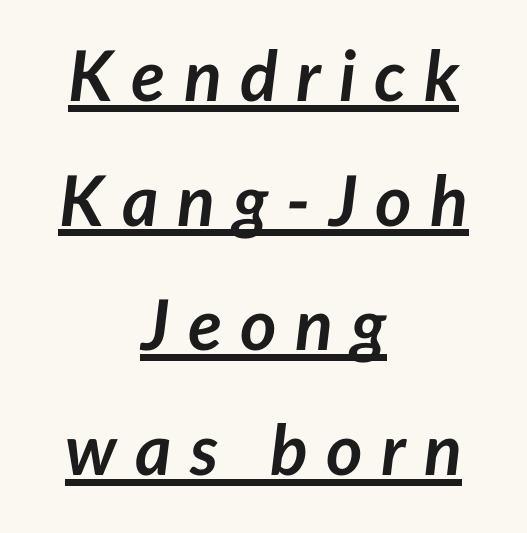
The rendering uses natural spacing where letterforms have individual widths. A full-strength bold gives these letters their thick strokes. Short note: letters widely spaced. Looking at the ascenders, they clearly lean. The words here are underlined.
